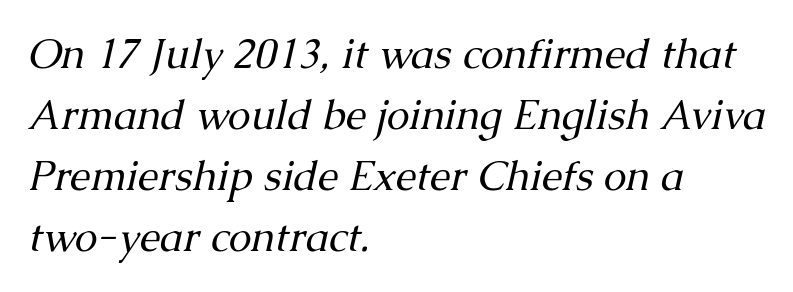
The image shows 41 px regular-weight serif type, italic (leaning right); set left-aligned, normal line spacing (1.49x), normal letter spacing, not underlined; medium stroke contrast and a medium x-height.
